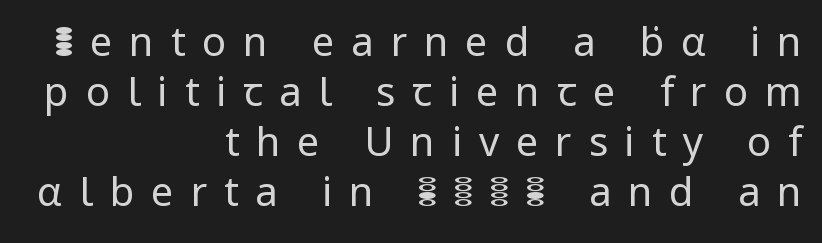
Q: Is the text bold? A: No.
Q: Is the text italic (slanted)? A: No, it is upright.
Q: Is the typeface a serif or a sans-serif typeface? A: Sans-serif.
Q: Is the text underlined? A: No.
Q: How is the paragraph aligned? A: Right-aligned.
Q: Is the spacing between letters normal or unusually wide? A: Unusually wide.
Q: Is the spacing between lines tight, normal or loose? A: Normal.
Q: Width (condensed, normal, or wide)? A: Normal.
Q: Stroke contrast? A: Low.
Q: x-height? A: Medium.
Q: Monospaced? A: No.
